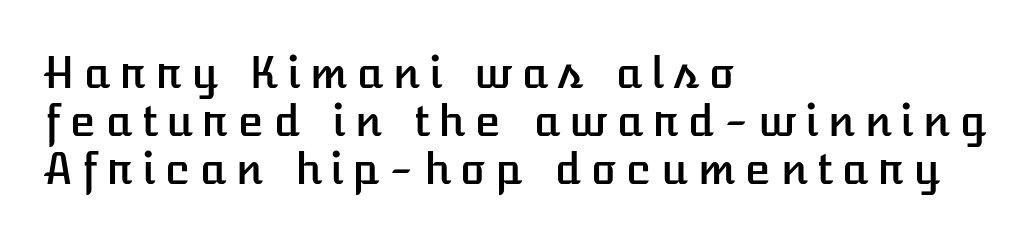
The vertical gap from one line to the next is small. No word sits above an underline. Characters remain perfectly vertical along every line. How are the letters spaced? Widely, with obvious added tracking.
